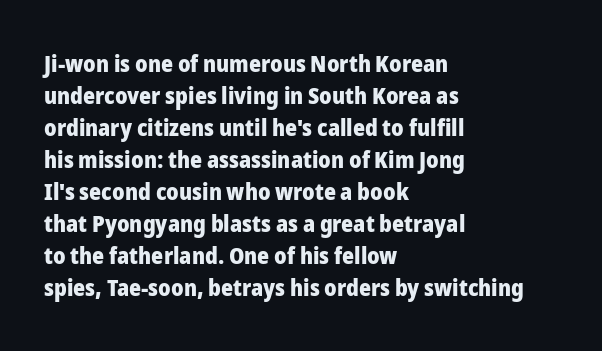
{"italic": "no", "bold": "yes", "underline": "no", "align": "left", "line_spacing": "normal", "line_spacing_ratio": 1.39, "letter_spacing": "normal", "letter_spacing_em": 0.0, "glyph_px": 23}
